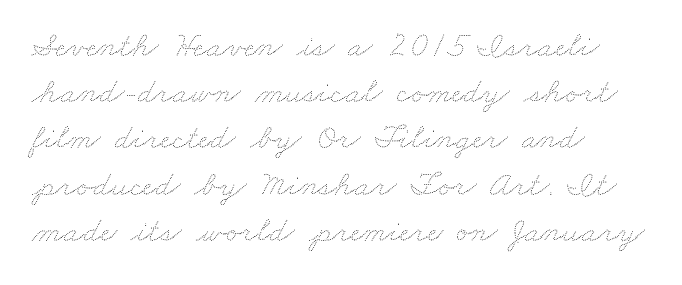
The image shows 35 px thin, wide type; set left-aligned, normal line spacing (1.32x), normal letter spacing, not underlined; medium stroke contrast and a small x-height.
